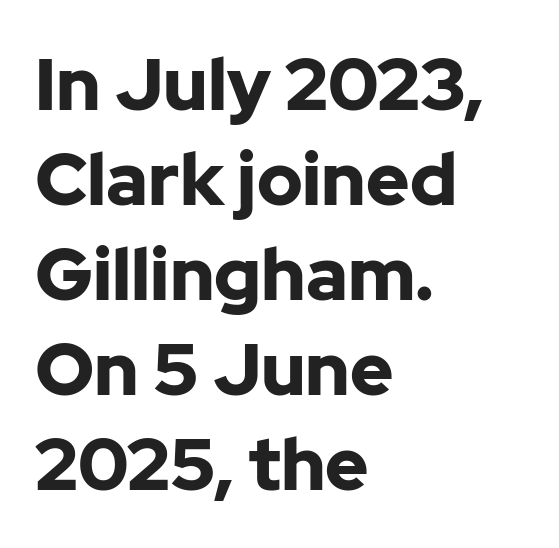
The image shows 73 px bold sans-serif type, upright; set left-aligned, normal line spacing (1.3x), normal letter spacing, not underlined; low stroke contrast and a medium x-height.
